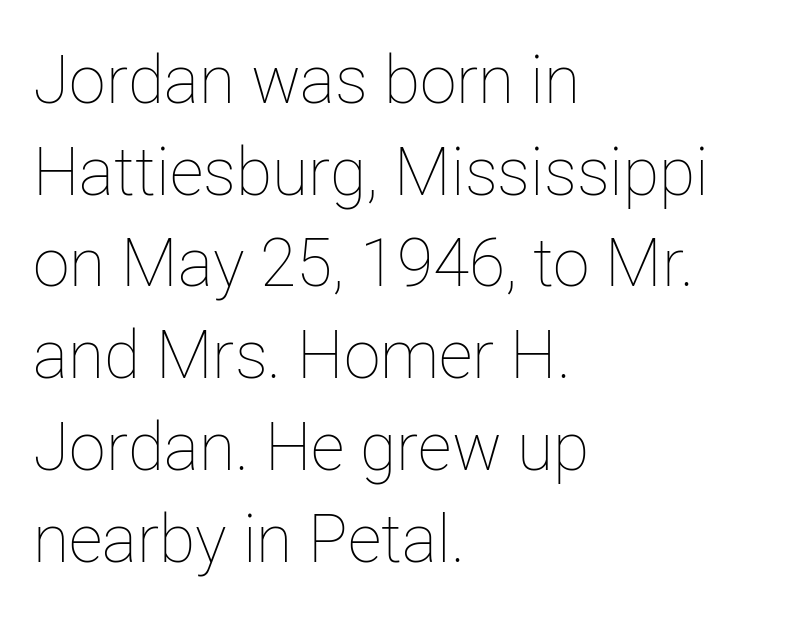
Q: Is the text bold? A: No.
Q: Is the text italic (slanted)? A: No, it is upright.
Q: Is the text underlined? A: No.
Q: How is the paragraph aligned? A: Left-aligned.
Q: Is the spacing between letters normal or unusually wide? A: Normal.
Q: Is the spacing between lines tight, normal or loose? A: Normal.
Q: Width (condensed, normal, or wide)? A: Normal.
Q: Stroke contrast? A: Low.
Q: x-height? A: Medium.
Q: Monospaced? A: No.
